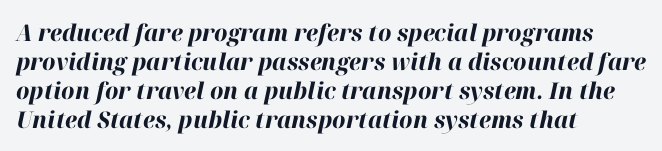
Q: Is the text bold? A: Yes.
Q: Is the text italic (slanted)? A: Yes, it leans right by about 12 degrees.
Q: Is the text underlined? A: No.
Q: How is the paragraph aligned? A: Left-aligned.
Q: Is the spacing between letters normal or unusually wide? A: Normal.
Q: Is the spacing between lines tight, normal or loose? A: Normal.
